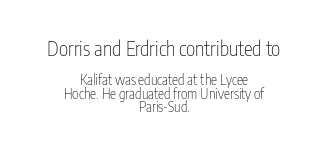
{"italic": "no", "bold": "no", "underline": "no", "align": "center", "line_spacing": "tight", "line_spacing_ratio": 0.96, "letter_spacing": "normal", "letter_spacing_em": 0.0, "larger_block": "first", "size_ratio": 1.43, "glyph_px": 20}
